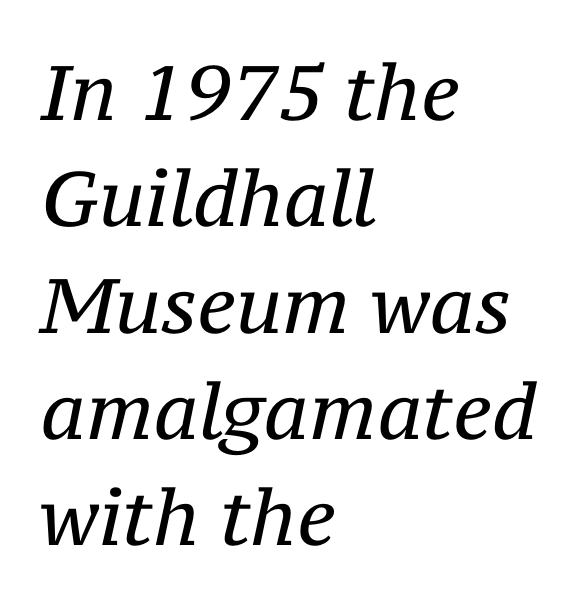
The rows are spaced the way most documents space them. Glyph-to-glyph distance matches everyday printed text. Does the copy run flush right? No — it runs flush left. Old-style or modern, the face here clearly has serifs. On a weight scale, this lands at 450 or below. Letters rest on an invisible, unmarked baseline.
